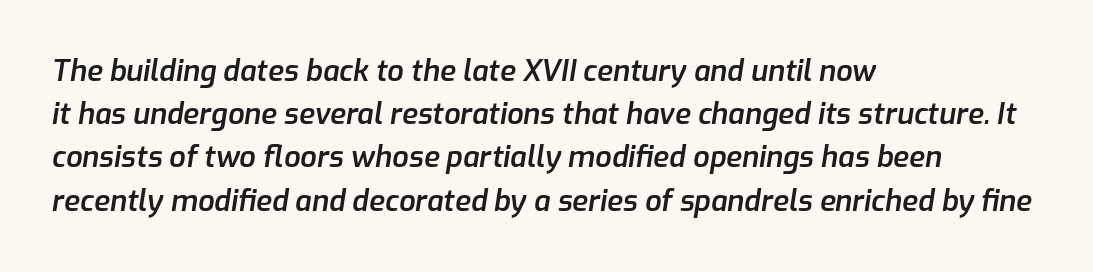
{"italic": "yes", "lean": "right", "slant_degrees": 9, "bold": "semi", "weight": "semibold", "width": "normal", "stroke_contrast": "low", "x_height": "medium", "monospaced": "no", "underline": "no", "align": "left", "line_spacing": "normal", "line_spacing_ratio": 1.49, "letter_spacing": "normal", "letter_spacing_em": 0.0, "glyph_px": 29}
